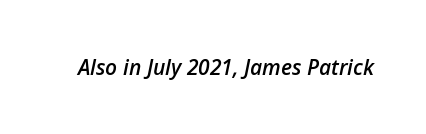
Q: Is the text bold? A: Semi-bold.
Q: Is the text italic (slanted)? A: Yes, it leans right by about 12 degrees.
Q: Is the text underlined? A: No.
Q: Is the spacing between letters normal or unusually wide? A: Normal.
